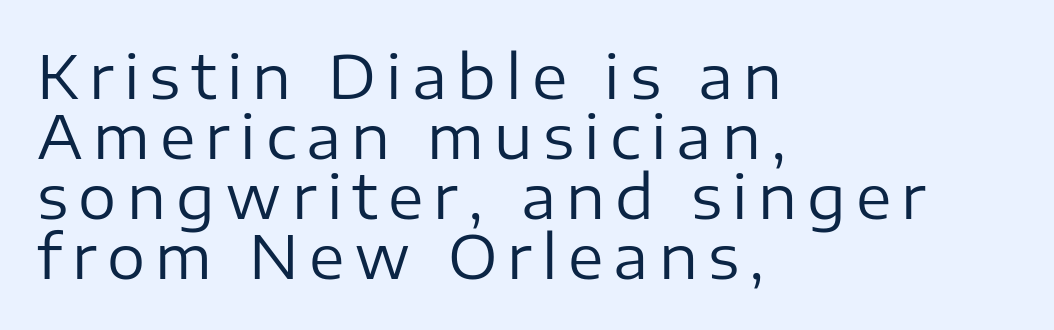
Q: Is the text bold? A: No.
Q: Is the text italic (slanted)? A: No, it is upright.
Q: Is the typeface a serif or a sans-serif typeface? A: Sans-serif.
Q: Is the text underlined? A: No.
Q: How is the paragraph aligned? A: Left-aligned.
Q: Is the spacing between lines tight, normal or loose? A: Tight.
Q: Width (condensed, normal, or wide)? A: Normal.
Q: Stroke contrast? A: Low.
Q: x-height? A: Medium.
Q: Monospaced? A: No.
